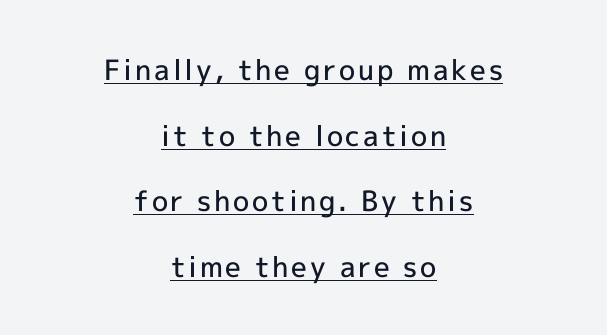
{"serif": "no", "italic": "no", "bold": "semi", "weight": "semibold", "width": "normal", "x_height": "medium", "monospaced": "no", "underline": "yes", "align": "center", "line_spacing": "loose", "line_spacing_ratio": 2.34, "glyph_px": 28}
